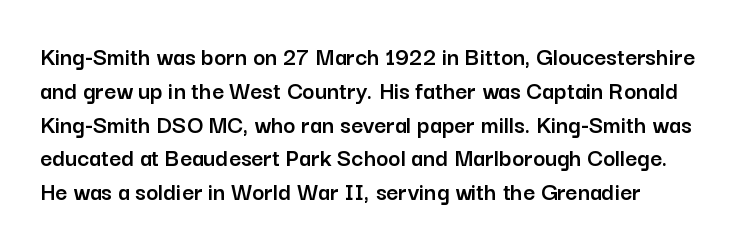
Reading down the column, the eye jumps a familiar distance to each next line. Italic? Not at all — the glyphs are vertical. Characters follow at the spacing the type designer built in. The zone under the glyphs is completely vacant.
